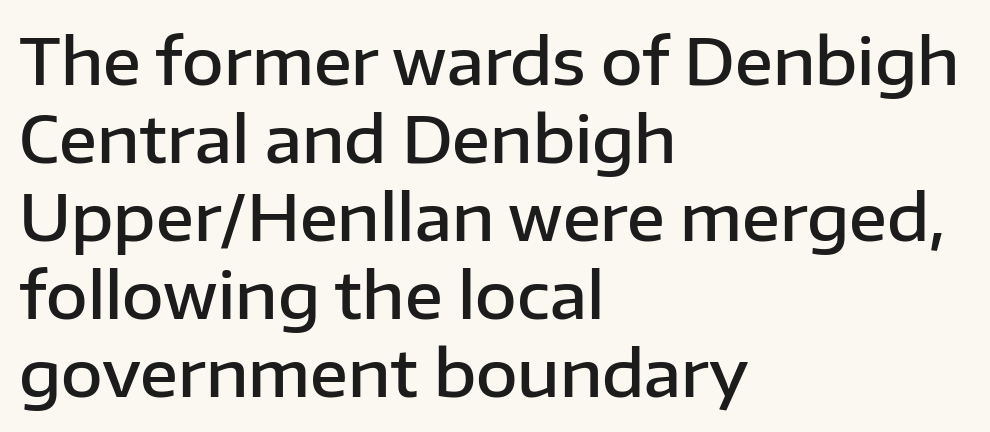
{"serif": "no", "italic": "no", "bold": "semi", "weight": "semibold", "width": "normal", "stroke_contrast": "low", "x_height": "medium", "monospaced": "no", "underline": "no", "align": "left", "line_spacing_ratio": 1.22, "letter_spacing": "normal", "letter_spacing_em": 0.0, "glyph_px": 64}
